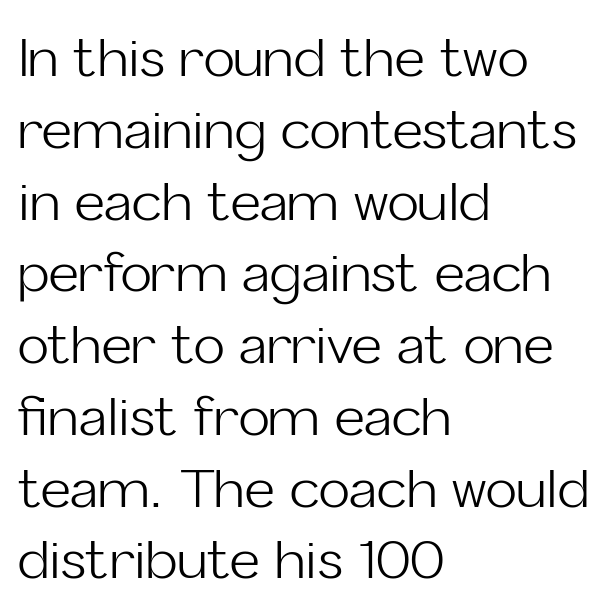
Q: Is the text bold? A: No.
Q: Is the text italic (slanted)? A: No, it is upright.
Q: Is the typeface a serif or a sans-serif typeface? A: Sans-serif.
Q: Is the text underlined? A: No.
Q: How is the paragraph aligned? A: Left-aligned.
Q: Is the spacing between letters normal or unusually wide? A: Normal.
Q: Is the spacing between lines tight, normal or loose? A: Normal.
Q: Width (condensed, normal, or wide)? A: Normal.
Q: Stroke contrast? A: Low.
Q: x-height? A: Medium.
Q: Monospaced? A: No.
